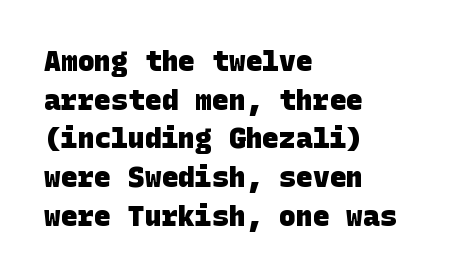
A sans-serif font was chosen for this passage. Thick stems and heavy bowls — unmistakably bold. The paragraph has a hard left edge and a soft right edge. Does extra space separate the letters? No, they use regular spacing. Whoever set this chose a conventional vertical rhythm.
